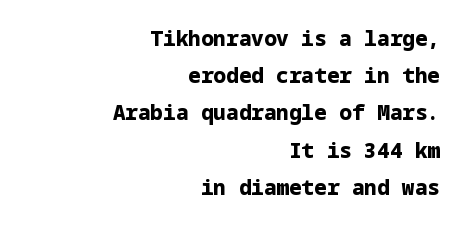
The image shows 21 px bold type, upright; set right-aligned, line spacing 1.77x, normal letter spacing, not underlined.
